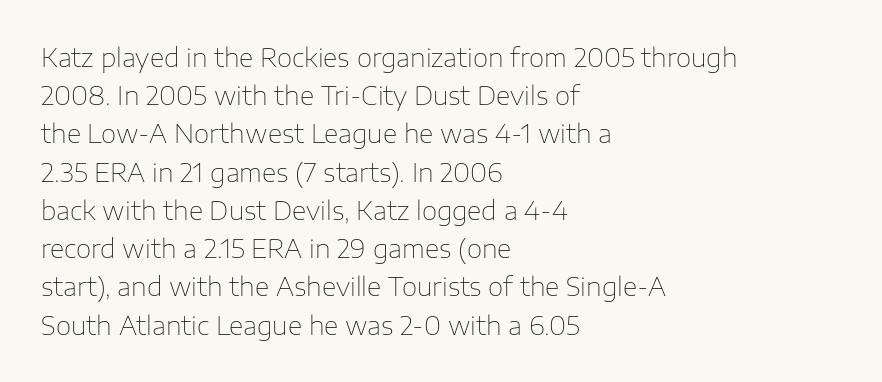
{"italic": "no", "bold": "no", "underline": "no", "align": "left", "line_spacing": "normal", "line_spacing_ratio": 1.53, "letter_spacing": "normal", "letter_spacing_em": 0.0, "glyph_px": 25}
